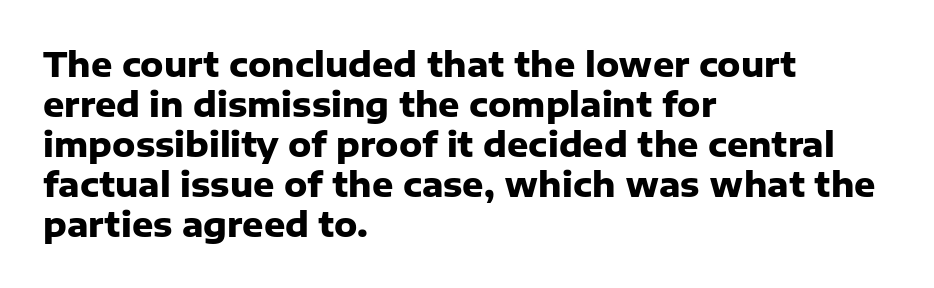
Ascenders rise straight up at ninety degrees. The paragraph shown leans on its left margin. Emphasis by weight is at full strength: bold. Underline: absent. I'd call this a sans setting — the letters go barefoot. The passage shown is typed in a proportional face where columns would drift.
